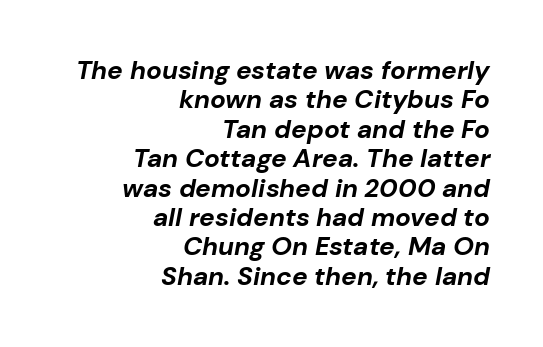
The image shows 26 px bold type, italic (leaning right); set right-aligned, tight line spacing (1.13x), normal letter spacing, not underlined.
